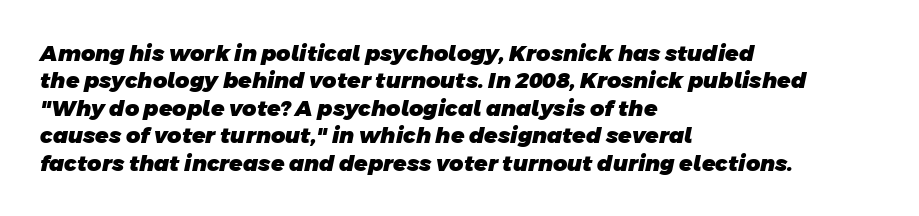
The lines sit at an ordinary, default distance from one another. Has an underline been added? It has not. As a designer I'd log this as weight 700, bold. Reading down the block, your eye returns to a fixed left position each line. Nobody touched the tracking dial on this one.
